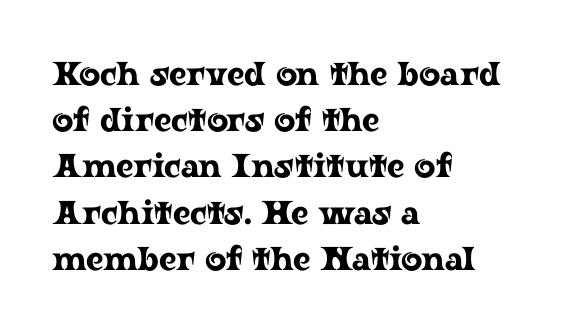
{"serif": "yes", "italic": "no", "width": "wide", "stroke_contrast": "low", "x_height": "medium", "monospaced": "no", "underline": "no", "align": "left", "line_spacing": "normal", "line_spacing_ratio": 1.4, "letter_spacing": "normal", "letter_spacing_em": 0.0, "glyph_px": 33}
